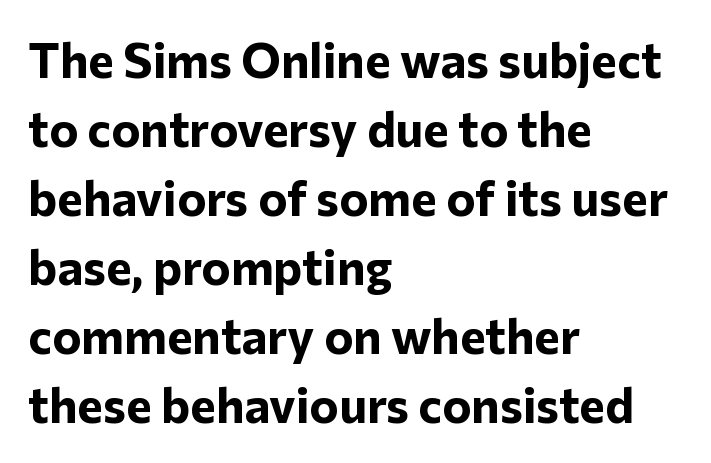
Summary of weight: heavy, a full bold. The block of text has a typical density, with ordinary space between rows. The setting favours the left margin, as ordinary paragraphs usually do. Caption: standard tracking, unaltered. The letters stand upright; this is a roman face. The passage shown is not underscored anywhere.
